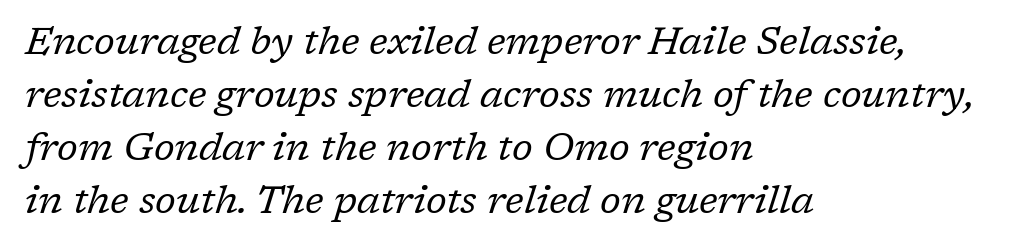
Note the varied advance widths — an 'i' is clearly narrower than an 'm'. The strokes are not fattened; the text isn't bold. Regarding serifs, this sample has them. Honestly, the row spacing looks completely unremarkable. These lines are set flush left with a ragged right edge.
